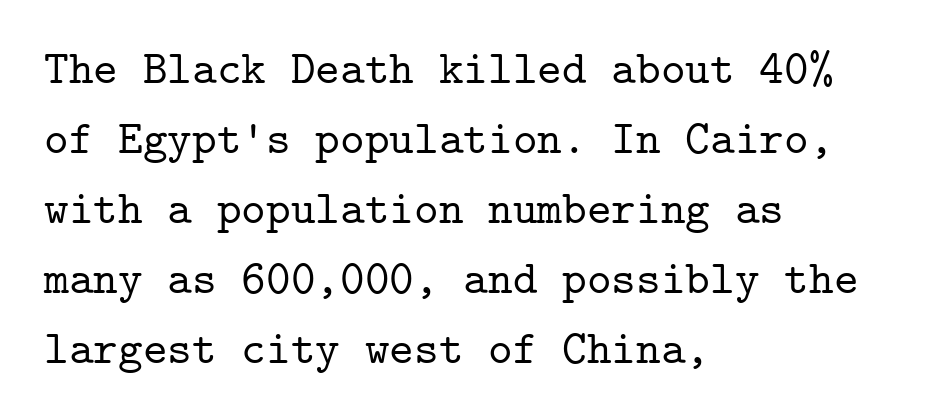
{"serif": "yes", "italic": "no", "width": "normal", "stroke_contrast": "low", "x_height": "medium", "monospaced": "yes", "underline": "no", "align": "left", "line_spacing": "normal", "line_spacing_ratio": 1.49, "letter_spacing": "normal", "letter_spacing_em": 0.0, "glyph_px": 47}
